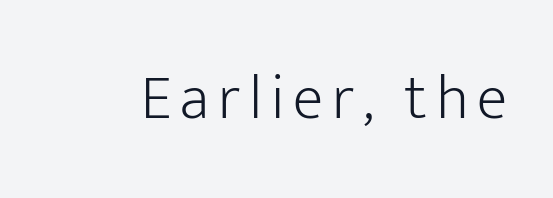
Caption: face not bold, strokes unweighted. The designer went with a sans here, leaving each stem footless. Unmarked baselines from the first word to the last. Think of a printed novel: that variable character pitch is what you see here. Ordinary non-slanted type is in use.
